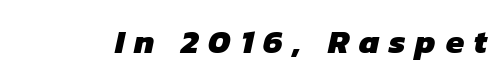
{"serif": "no", "bold": "yes", "weight": "heavy", "width": "normal", "stroke_contrast": "low", "x_height": "medium", "monospaced": "no", "underline": "no", "letter_spacing": "wide", "letter_spacing_em": 0.3, "glyph_px": 33}
